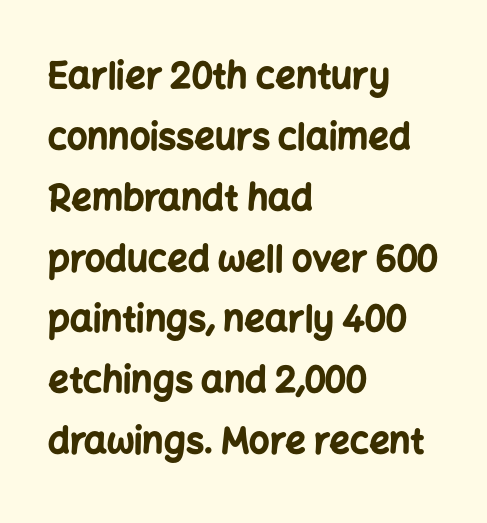
{"serif": "no", "italic": "no", "bold": "yes", "weight": "bold", "width": "normal", "stroke_contrast": "low", "x_height": "medium", "monospaced": "no", "underline": "no", "align": "left", "line_spacing": "normal", "line_spacing_ratio": 1.69, "letter_spacing": "normal", "letter_spacing_em": 0.0, "glyph_px": 36}
